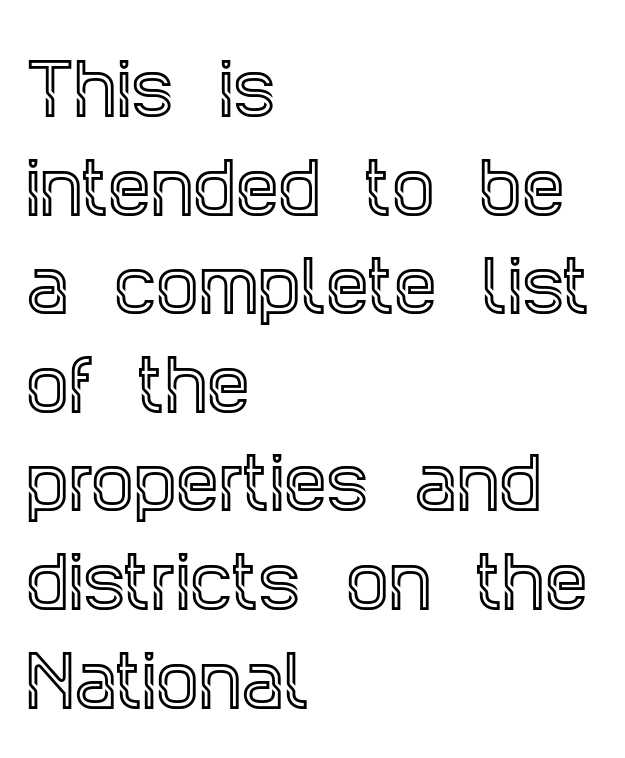
{"serif": "yes", "italic": "no", "width": "condensed", "x_height": "large", "monospaced": "no", "underline": "no", "align": "left", "line_spacing": "normal", "line_spacing_ratio": 1.45, "letter_spacing": "normal", "letter_spacing_em": 0.0, "glyph_px": 68}
